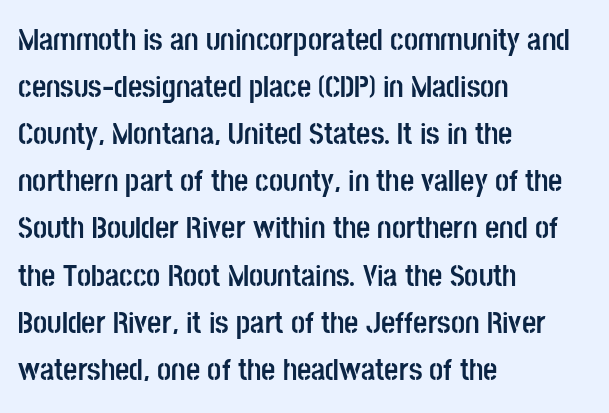
The image shows 31 px semibold, condensed sans-serif type, upright; set left-aligned, normal line spacing (1.52x), normal letter spacing, not underlined; low stroke contrast and a large x-height.
